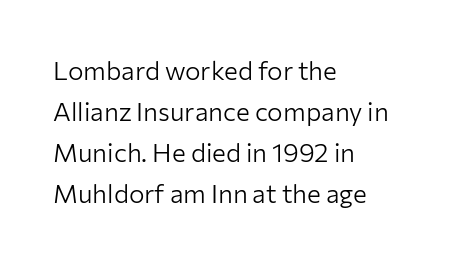
The image shows 26 px text type, upright; set left-aligned, normal line spacing (1.58x), normal letter spacing, not underlined.
